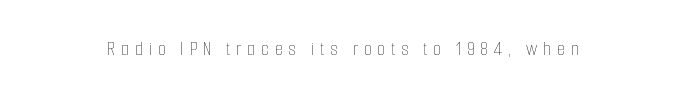
Stroke thickness stays within the range of a standard reading face or lighter. What stands out about the letter spacing? Its width — letters are far apart. A bare baseline throughout the passage. Every character sits straight up, as roman type does.
